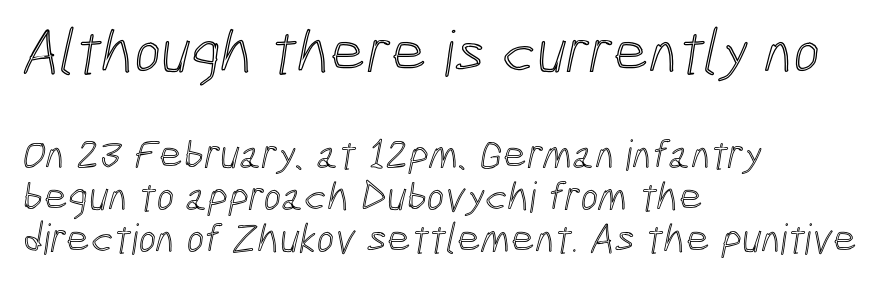
The strip under each line holds only bare page. You get the large type first, then a drop to smaller type. Standard letterfit; no display-style spreading of the glyphs. The rendering anchors every line to the left-hand side.
